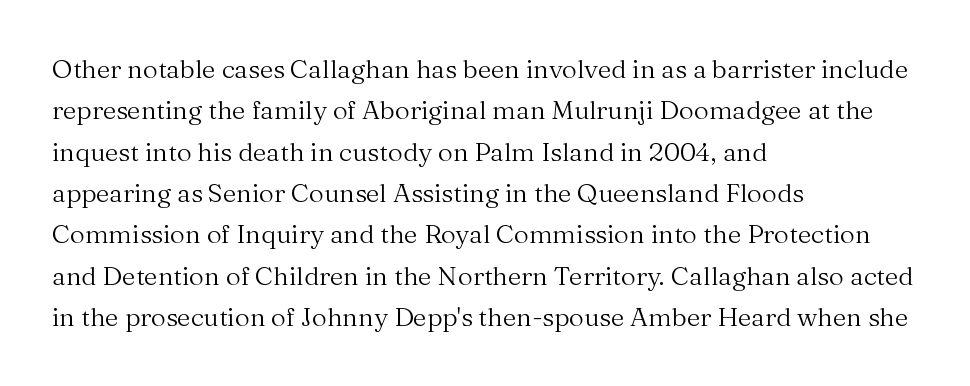
Each stroke keeps to a modest, everyday thickness or less. Whoever set this chose a conventional vertical rhythm. Caption: multi-line text, flush left, ragged right. Underlining? Definitely not there.
